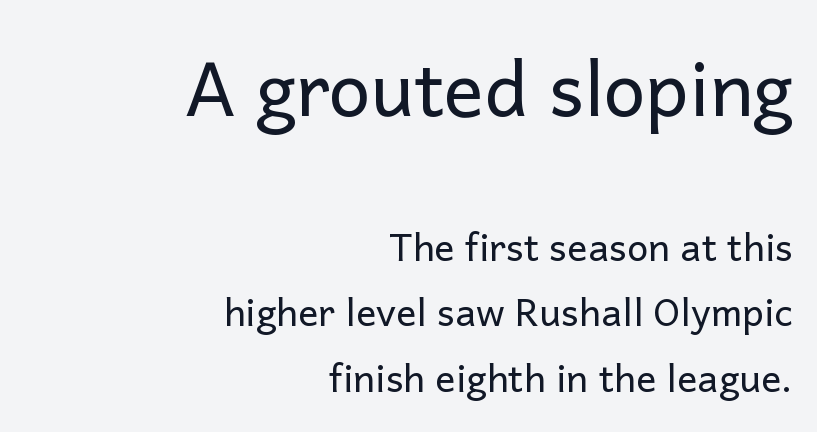
Q: Is the text bold? A: No.
Q: Is the text italic (slanted)? A: No, it is upright.
Q: Is the typeface a serif or a sans-serif typeface? A: Sans-serif.
Q: Is the text underlined? A: No.
Q: How is the paragraph aligned? A: Right-aligned.
Q: Is the spacing between letters normal or unusually wide? A: Normal.
Q: Which block of text is set in a larger size, the first (top) or the second (bottom)? A: The first (top) one.
Q: Width (condensed, normal, or wide)? A: Normal.
Q: Stroke contrast? A: Low.
Q: x-height? A: Medium.
Q: Monospaced? A: No.
